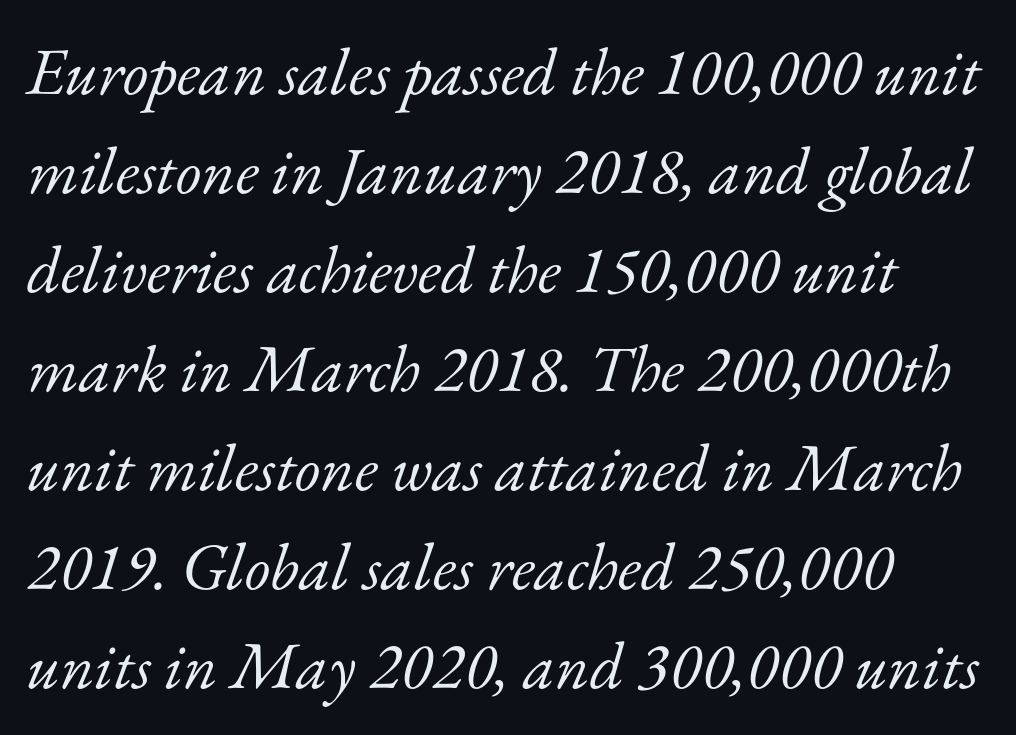
{"serif": "yes", "italic": "yes", "lean": "right", "slant_degrees": 17, "bold": "no", "weight": "light", "width": "normal", "stroke_contrast": "low", "x_height": "small", "monospaced": "no", "underline": "no", "align": "left", "line_spacing": "normal", "line_spacing_ratio": 1.5, "letter_spacing": "normal", "letter_spacing_em": 0.0, "glyph_px": 66}
